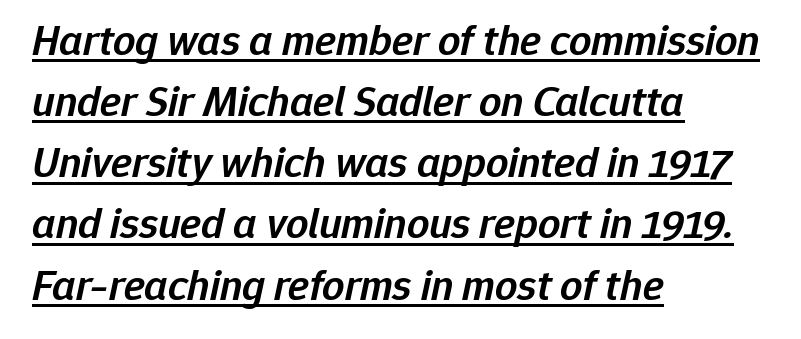
On the weight axis this lands at semibold, roughly 600. The rendering applies a slant to the glyphs. Horizontal bands of white between lines are of average thickness. The rendering uses natural spacing where letterforms have individual widths. One-word summary of the alignment: left.
